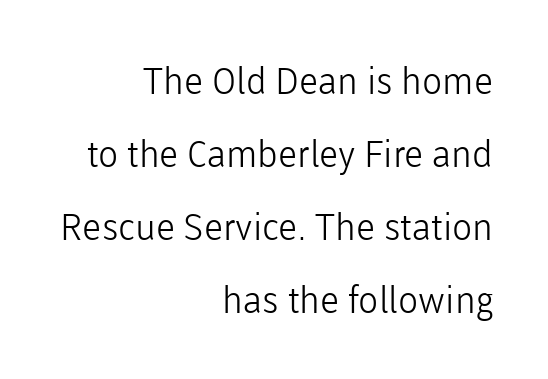
Q: Is the text bold? A: No.
Q: Is the text italic (slanted)? A: No, it is upright.
Q: Is the typeface a serif or a sans-serif typeface? A: Sans-serif.
Q: Is the text underlined? A: No.
Q: How is the paragraph aligned? A: Right-aligned.
Q: Is the spacing between letters normal or unusually wide? A: Normal.
Q: Is the spacing between lines tight, normal or loose? A: Loose.
Q: Width (condensed, normal, or wide)? A: Normal.
Q: Stroke contrast? A: Low.
Q: x-height? A: Medium.
Q: Monospaced? A: No.
